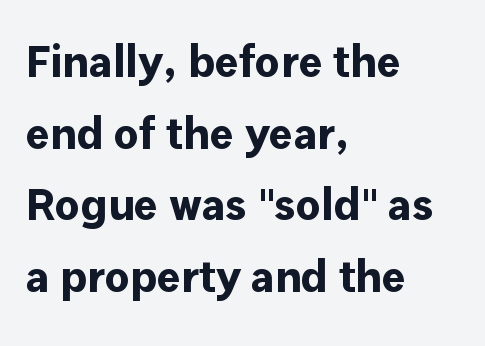
{"serif": "no", "italic": "no", "bold": "yes", "weight": "bold", "width": "normal", "stroke_contrast": "low", "x_height": "medium", "monospaced": "no", "underline": "no", "align": "left", "line_spacing": "normal", "line_spacing_ratio": 1.59, "letter_spacing": "normal", "letter_spacing_em": 0.0, "glyph_px": 45}
